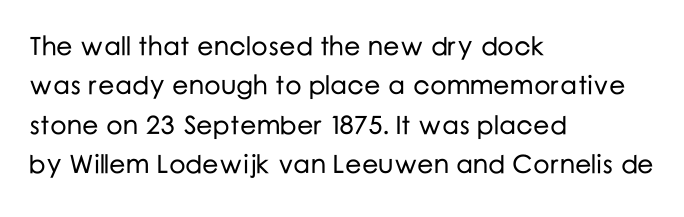
{"italic": "no", "underline": "no", "align": "left", "line_spacing": "normal", "line_spacing_ratio": 1.51, "letter_spacing": "normal", "letter_spacing_em": 0.0, "glyph_px": 26}
